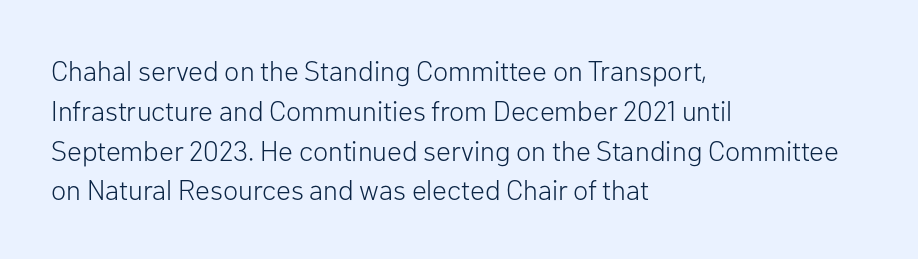
Q: Is the text bold? A: No.
Q: Is the text italic (slanted)? A: No, it is upright.
Q: Is the typeface a serif or a sans-serif typeface? A: Sans-serif.
Q: Is the text underlined? A: No.
Q: How is the paragraph aligned? A: Left-aligned.
Q: Is the spacing between letters normal or unusually wide? A: Normal.
Q: Is the spacing between lines tight, normal or loose? A: Normal.
Q: Width (condensed, normal, or wide)? A: Normal.
Q: Stroke contrast? A: Low.
Q: x-height? A: Medium.
Q: Monospaced? A: No.
